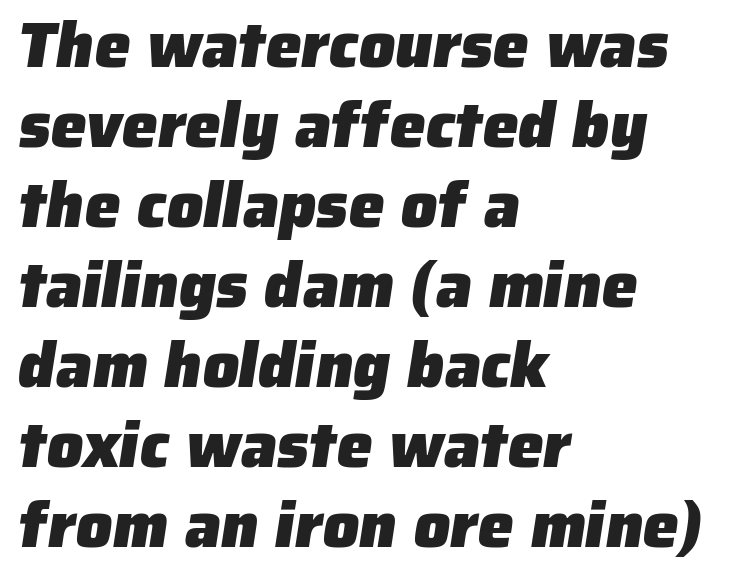
Q: Is the text bold? A: Yes.
Q: Is the typeface a serif or a sans-serif typeface? A: Sans-serif.
Q: Is the text underlined? A: No.
Q: How is the paragraph aligned? A: Left-aligned.
Q: Is the spacing between letters normal or unusually wide? A: Normal.
Q: Is the spacing between lines tight, normal or loose? A: Normal.
Q: Width (condensed, normal, or wide)? A: Normal.
Q: Stroke contrast? A: Low.
Q: x-height? A: Medium.
Q: Monospaced? A: No.
